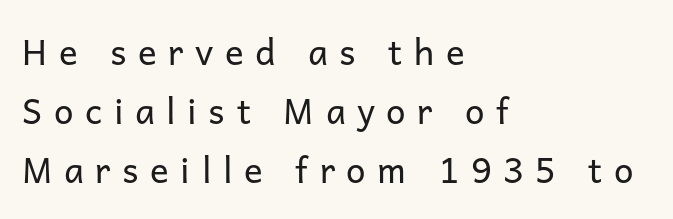
The image shows 35 px regular-weight sans-serif type, upright; set left-aligned, normal line spacing (1.68x), unusually wide letter spacing (+0.33 em), not underlined; low stroke contrast and a medium x-height.
